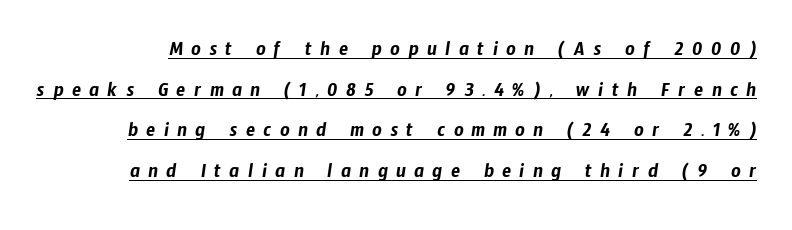
The image shows 21 px text type; set loose line spacing (1.94x), unusually wide letter spacing (+0.4 em), underlined.
